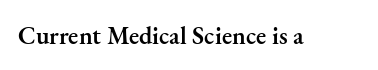
{"italic": "no", "bold": "semi", "underline": "no", "letter_spacing": "normal", "letter_spacing_em": 0.0, "glyph_px": 25}
